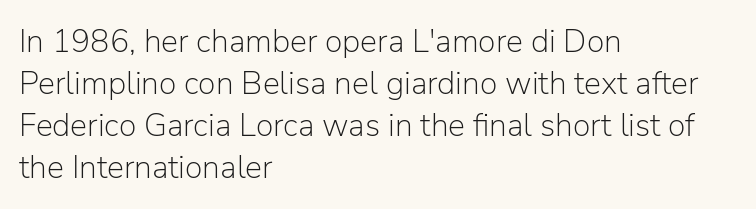
The image shows 32 px light sans-serif type, upright; set left-aligned, normal line spacing (1.31x), normal letter spacing, not underlined; low stroke contrast and a medium x-height.
